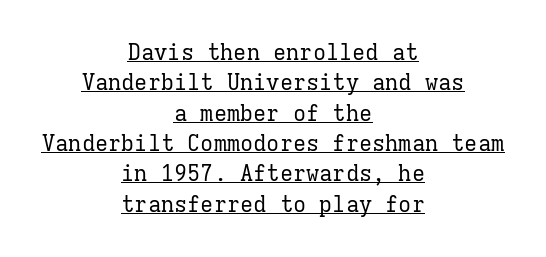
A typesetter would mark this as roman, not italic. Horizontal alignment here is central, giving a formal, balanced look. A normal amount of white space separates one row of letters from the next. This rendering leaves character spacing at its baseline value. No extra ink here — the face is not bold. This rendering features underlined lettering.
